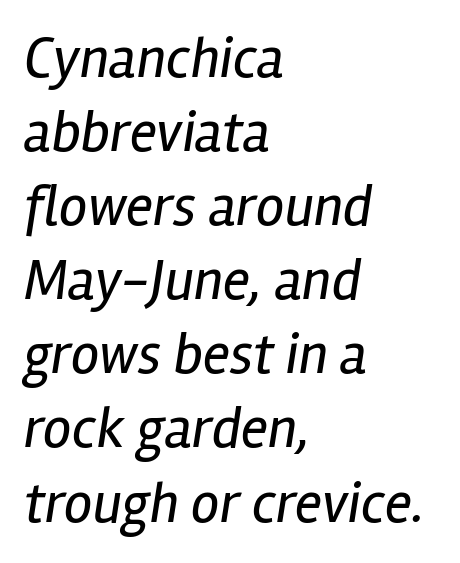
Q: Is the text bold? A: No.
Q: Is the text italic (slanted)? A: Yes, it leans right by about 12 degrees.
Q: Is the text underlined? A: No.
Q: How is the paragraph aligned? A: Left-aligned.
Q: Is the spacing between letters normal or unusually wide? A: Normal.
Q: Is the spacing between lines tight, normal or loose? A: Normal.
Q: Width (condensed, normal, or wide)? A: Condensed.
Q: Stroke contrast? A: Low.
Q: x-height? A: Medium.
Q: Monospaced? A: No.
